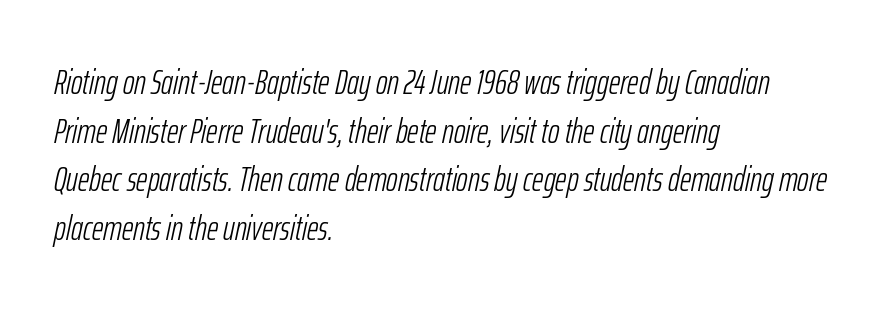
{"italic": "yes", "lean": "right", "slant_degrees": 12, "bold": "no", "weight": "light", "width": "condensed", "stroke_contrast": "low", "x_height": "medium", "monospaced": "no", "underline": "no", "align": "left", "line_spacing": "normal", "line_spacing_ratio": 1.39, "letter_spacing": "normal", "letter_spacing_em": 0.0, "glyph_px": 35}
